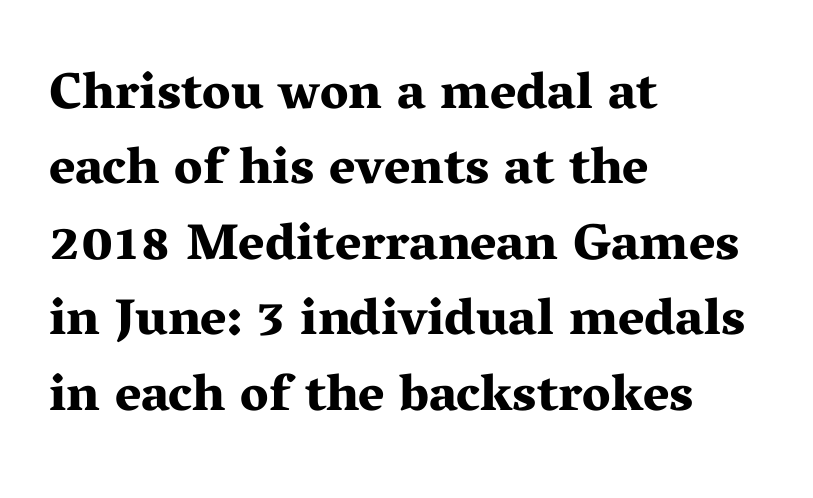
There is no visible air inserted between adjacent glyphs. Each letter keeps its own natural width here, so spacing adapts to shape. Notice how the passage keeps a crisp vertical edge on the left only. Has an underline been added? It has not. Regarding leading, the lines here are spaced in the standard way. Emphasis by weight is at full strength: bold.
